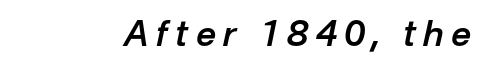
The image shows 35 px semibold type, italic (leaning right); set unusually wide letter spacing (+0.21 em), not underlined; low stroke contrast and a medium x-height.
